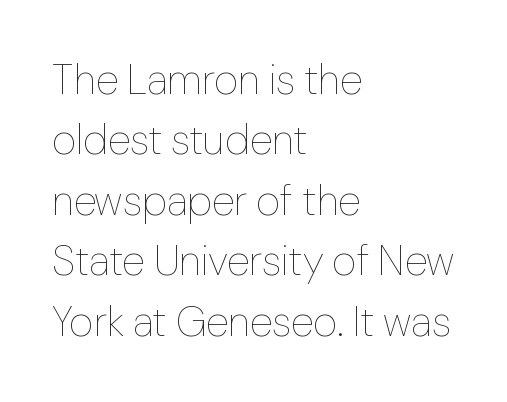
The image shows 42 px thin type, upright; set left-aligned, normal line spacing (1.44x), normal letter spacing, not underlined; low stroke contrast and a medium x-height.
